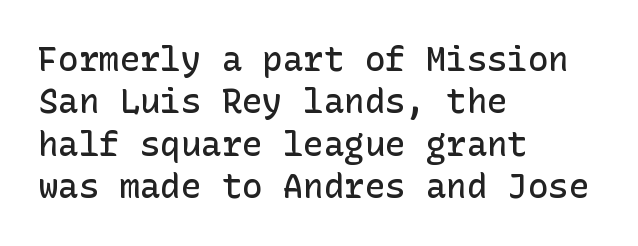
Casual observation: everything's shoved over to the left. Set as a demibold, roughly 600 on the weight scale. Are there feet on the stems? There aren't — it's a sans. Leading matches the norm, producing a regular column. The area under the type is left untouched. Unlike italic type, these characters show no tilt at all.
